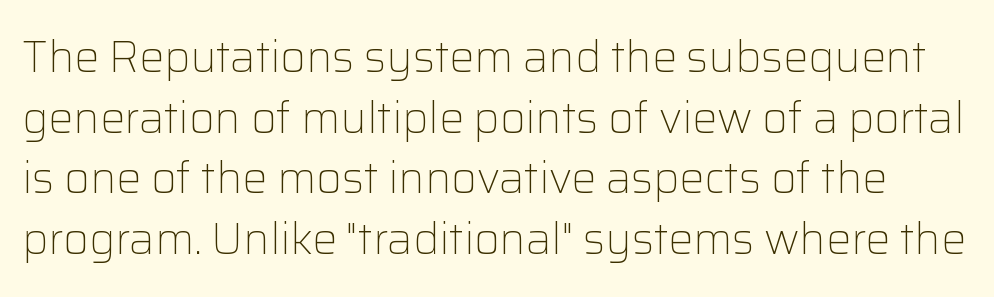
The image shows 44 px light sans-serif type, upright; set normal line spacing (1.38x), normal letter spacing, not underlined; low stroke contrast and a medium x-height.
